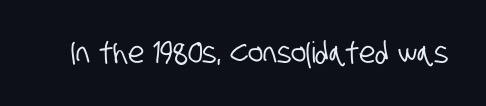
Q: Is the typeface a serif or a sans-serif typeface? A: Sans-serif.
Q: Is the text underlined? A: No.
Q: Is the spacing between letters normal or unusually wide? A: Normal.
Q: Width (condensed, normal, or wide)? A: Condensed.
Q: Stroke contrast? A: Low.
Q: x-height? A: Large.
Q: Monospaced? A: No.
